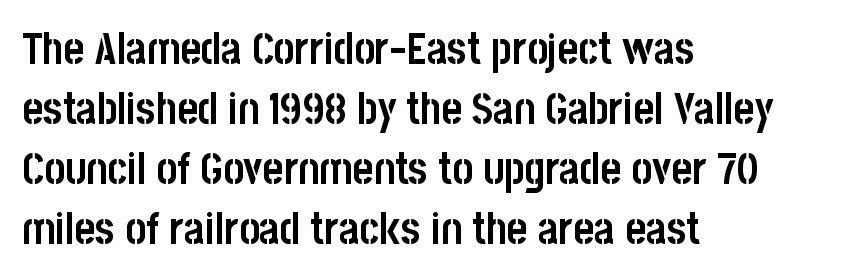
Q: Is the text bold? A: Yes.
Q: Is the text italic (slanted)? A: No, it is upright.
Q: Is the typeface a serif or a sans-serif typeface? A: Sans-serif.
Q: Is the text underlined? A: No.
Q: How is the paragraph aligned? A: Left-aligned.
Q: Is the spacing between letters normal or unusually wide? A: Normal.
Q: Is the spacing between lines tight, normal or loose? A: Normal.
Q: Width (condensed, normal, or wide)? A: Condensed.
Q: Stroke contrast? A: Low.
Q: x-height? A: Large.
Q: Monospaced? A: No.
